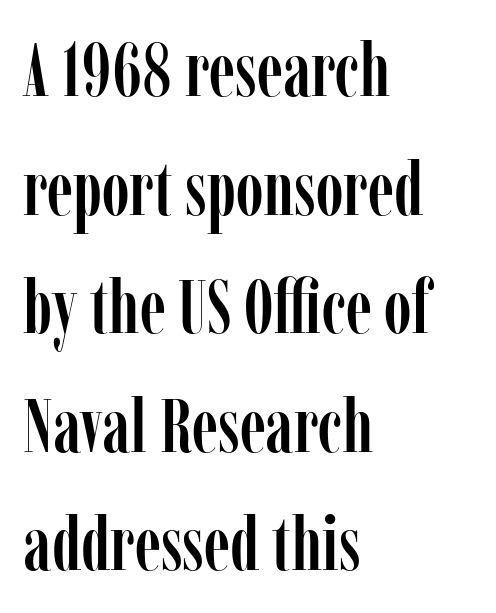
Q: Is the text italic (slanted)? A: No, it is upright.
Q: Is the typeface a serif or a sans-serif typeface? A: Serif.
Q: Is the text underlined? A: No.
Q: How is the paragraph aligned? A: Left-aligned.
Q: Is the spacing between letters normal or unusually wide? A: Normal.
Q: Is the spacing between lines tight, normal or loose? A: Normal.
Q: Width (condensed, normal, or wide)? A: Condensed.
Q: Stroke contrast? A: Low.
Q: x-height? A: Medium.
Q: Monospaced? A: No.
